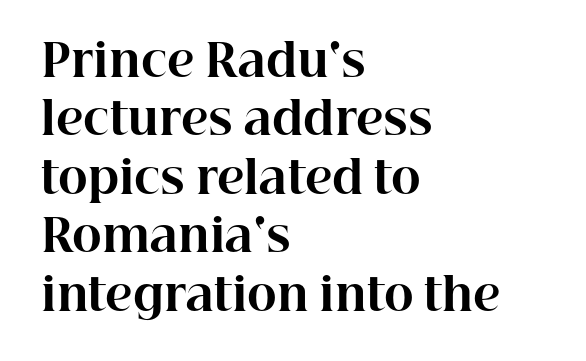
Q: Is the text bold? A: Yes.
Q: Is the text italic (slanted)? A: No, it is upright.
Q: Is the typeface a serif or a sans-serif typeface? A: Serif.
Q: Is the text underlined? A: No.
Q: How is the paragraph aligned? A: Left-aligned.
Q: Is the spacing between letters normal or unusually wide? A: Normal.
Q: Is the spacing between lines tight, normal or loose? A: Normal.
Q: Width (condensed, normal, or wide)? A: Normal.
Q: Stroke contrast? A: High.
Q: x-height? A: Medium.
Q: Monospaced? A: No.
